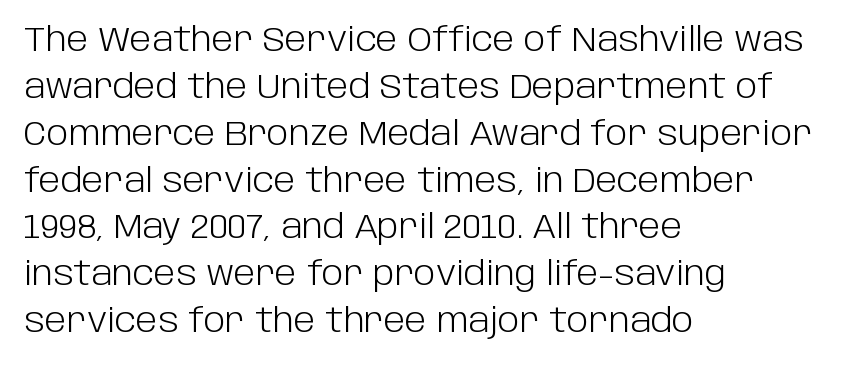
{"serif": "no", "italic": "no", "bold": "no", "weight": "light", "width": "normal", "stroke_contrast": "low", "x_height": "large", "monospaced": "no", "underline": "no", "align": "left", "line_spacing": "normal", "line_spacing_ratio": 1.42, "letter_spacing": "normal", "letter_spacing_em": 0.0, "glyph_px": 33}
